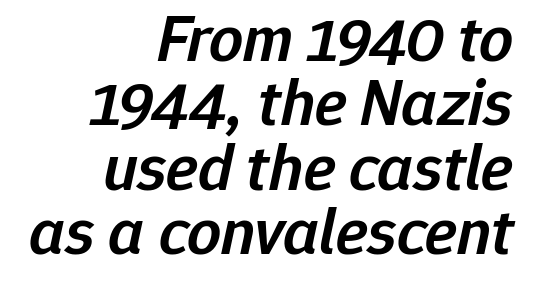
The image shows 67 px semibold type, italic (leaning right); set right-aligned, tight line spacing (0.96x), normal letter spacing, not underlined; low stroke contrast and a medium x-height.
